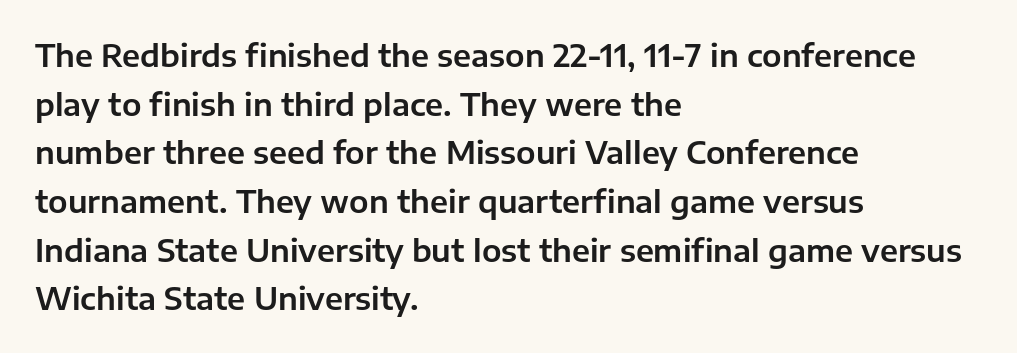
The image shows 31 px sans-serif type, upright; set left-aligned, normal line spacing (1.57x), normal letter spacing, not underlined; low stroke contrast and a medium x-height.
